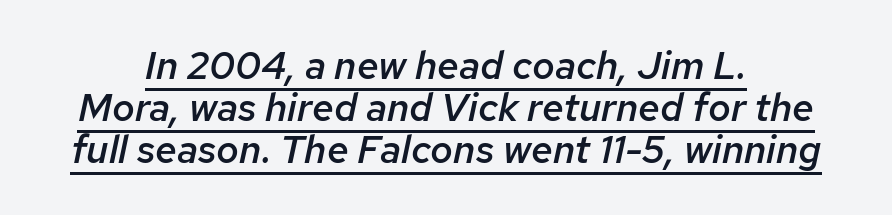
The glyphs have the mass of a demibold cut, below bold. Vertical spacing — tight. It's the slanting kind of type. This sample has the flowing, uneven cadence of proportional lettering.
